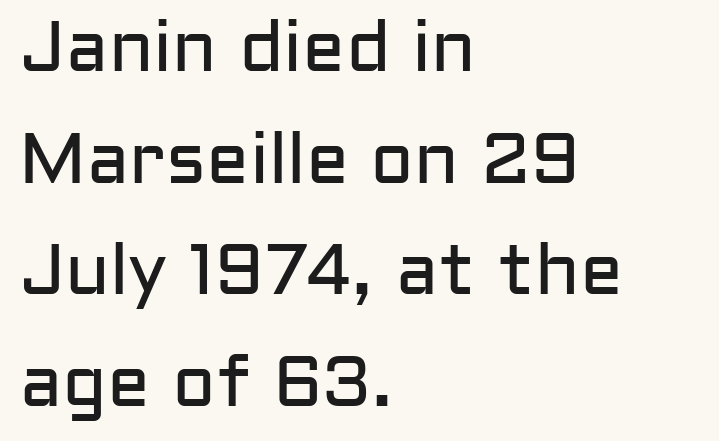
The letters advance in unequal steps, a hallmark of proportional type. A typesetter would mark this as roman, not italic. Whoever set this chose a conventional vertical rhythm. The letterforms sit shoulder to shoulder at normal distance. Check where the strokes stop: nothing finishes them off — pure sans.
